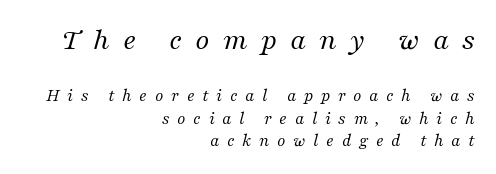
Visually the block forms a straight wall on the right and a jagged coastline on the left. The strokes carry an ordinary text weight at most. The text was rendered using a seriffed face with decorative stroke endings. These lines have a slow, spaced-out rhythm from letter to letter.
